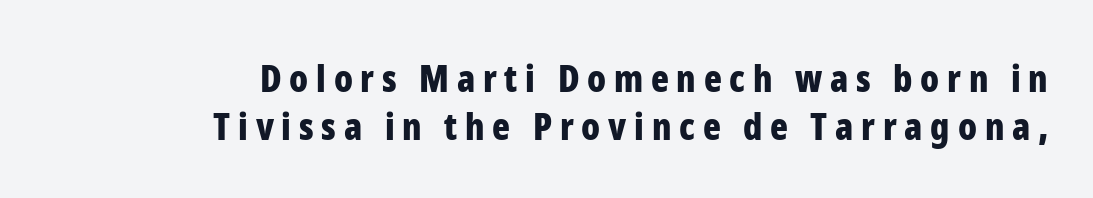
Is this a fixed-width face? No — the glyphs have proportional, varying widths. The gap between lines stays unmarked. Leftover space on each line is placed entirely before the opening word. Vertically, the passage feels balanced, rows spaced as you'd expect.
